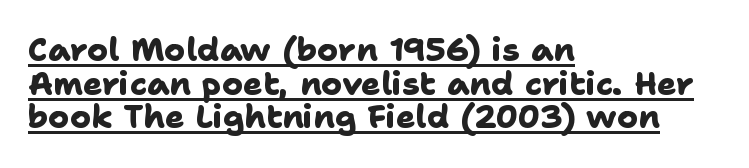
Q: Is the text bold? A: Yes.
Q: Is the typeface a serif or a sans-serif typeface? A: Sans-serif.
Q: Is the text underlined? A: Yes.
Q: How is the paragraph aligned? A: Left-aligned.
Q: Is the spacing between letters normal or unusually wide? A: Normal.
Q: Is the spacing between lines tight, normal or loose? A: Tight.
Q: Width (condensed, normal, or wide)? A: Normal.
Q: Stroke contrast? A: Low.
Q: x-height? A: Medium.
Q: Monospaced? A: No.
